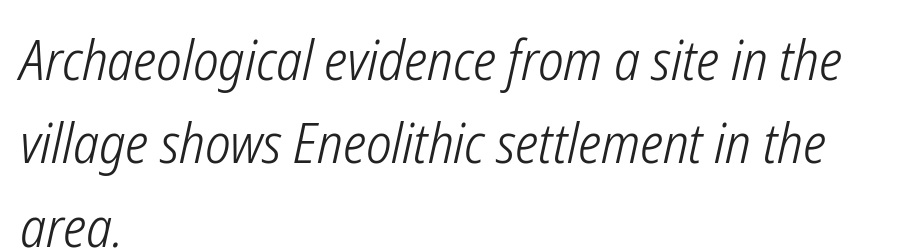
One glance says typical: line gaps are just what's usual. The tracking reads as untouched default to a designer's eye. The lettering tilts uniformly, giving the passage an italic look. Just letters on the line, the space beneath them empty. Note the varied advance widths — an 'i' is clearly narrower than an 'm'. The letterforms sit at book weight or below.
